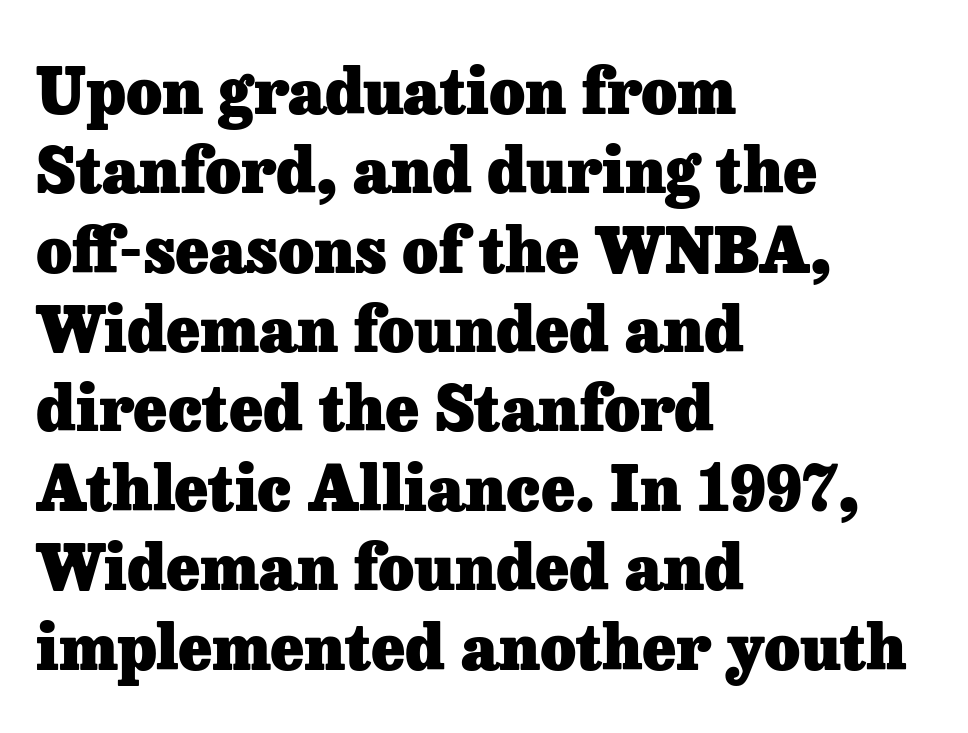
The image shows 62 px heavy serif type, upright; set left-aligned, normal line spacing (1.28x), normal letter spacing, not underlined; low stroke contrast and a medium x-height.
